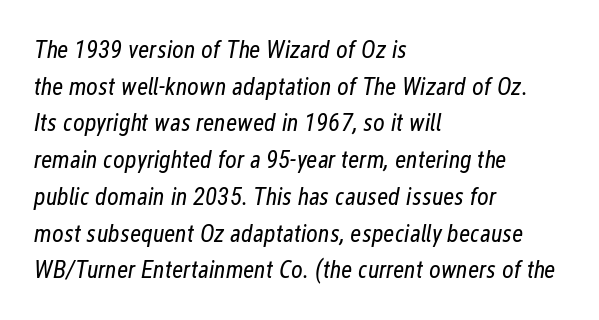
The image shows 25 px text type, italic (leaning right); set left-aligned, normal line spacing (1.47x), normal letter spacing, not underlined.
